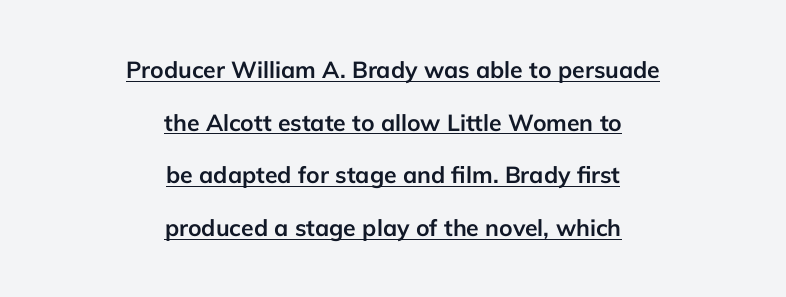
The image shows 23 px bold type, upright; set centered, loose line spacing (2.29x), normal letter spacing, underlined.
